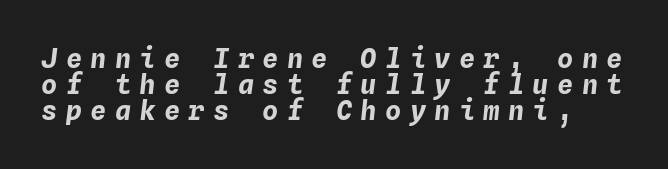
The image shows 27 px bold type, italic (leaning right); set tight line spacing (0.97x), unusually wide letter spacing (+0.31 em), not underlined.
